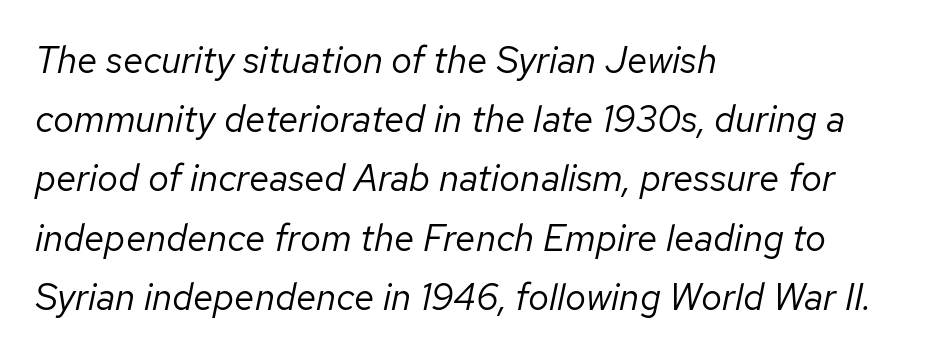
Q: Is the text bold? A: No.
Q: Is the text italic (slanted)? A: Yes, it leans right by about 12 degrees.
Q: Is the text underlined? A: No.
Q: How is the paragraph aligned? A: Left-aligned.
Q: Is the spacing between letters normal or unusually wide? A: Normal.
Q: Is the spacing between lines tight, normal or loose? A: Normal.
Q: Width (condensed, normal, or wide)? A: Normal.
Q: Stroke contrast? A: Low.
Q: x-height? A: Medium.
Q: Monospaced? A: No.
